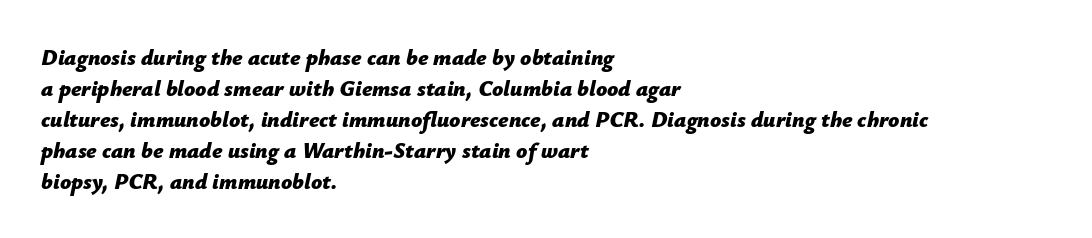
Q: Is the text bold? A: Yes.
Q: Is the text italic (slanted)? A: Yes, it leans right by about 12 degrees.
Q: Is the text underlined? A: No.
Q: How is the paragraph aligned? A: Left-aligned.
Q: Is the spacing between letters normal or unusually wide? A: Normal.
Q: Is the spacing between lines tight, normal or loose? A: Normal.
